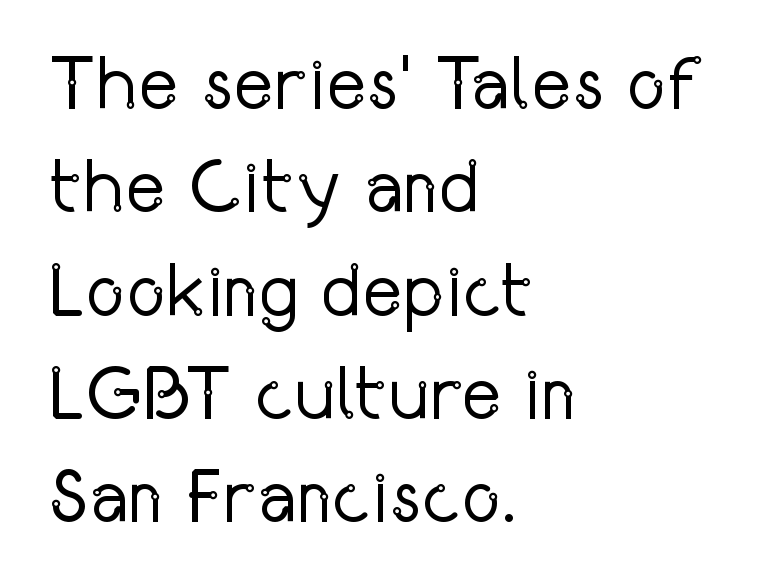
{"serif": "no", "italic": "no", "bold": "no", "weight": "regular", "width": "condensed", "stroke_contrast": "low", "x_height": "medium", "monospaced": "no", "underline": "no", "align": "left", "line_spacing": "normal", "line_spacing_ratio": 1.36, "letter_spacing": "normal", "letter_spacing_em": 0.0, "glyph_px": 76}
